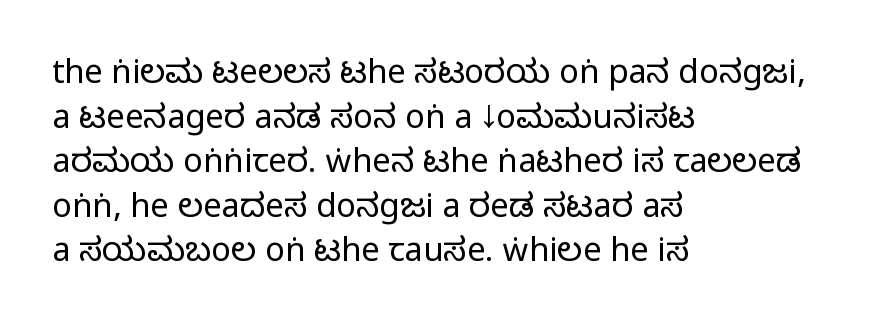
The image shows 33 px regular-weight, condensed sans-serif type, upright; set left-aligned, normal line spacing (1.35x), normal letter spacing, not underlined; low stroke contrast and a large x-height.
